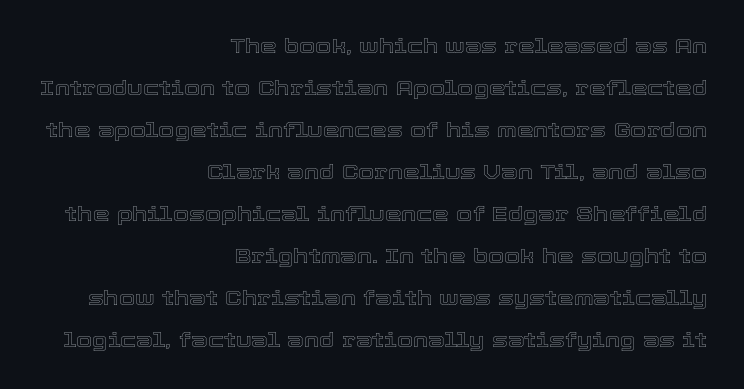
{"italic": "no", "underline": "no", "align": "right", "line_spacing": "loose", "line_spacing_ratio": 2.0, "letter_spacing": "normal", "letter_spacing_em": 0.0, "glyph_px": 21}
